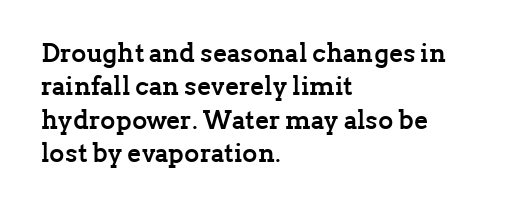
In terms of posture, this sample is upright. Look at the stroke-to-counter ratio: heavy, a bold. Notice how descenders clear the ascenders below comfortably — that's standard leading. The zone under the glyphs is completely vacant. The rendering keeps characters at their native spacing.
